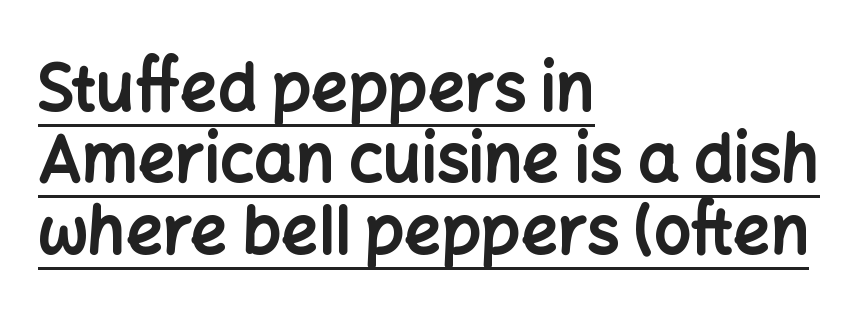
{"serif": "no", "italic": "no", "bold": "yes", "weight": "bold", "width": "normal", "stroke_contrast": "low", "x_height": "medium", "monospaced": "no", "underline": "yes", "align": "left", "line_spacing": "tight", "line_spacing_ratio": 1.1, "letter_spacing": "normal", "letter_spacing_em": 0.0, "glyph_px": 65}
